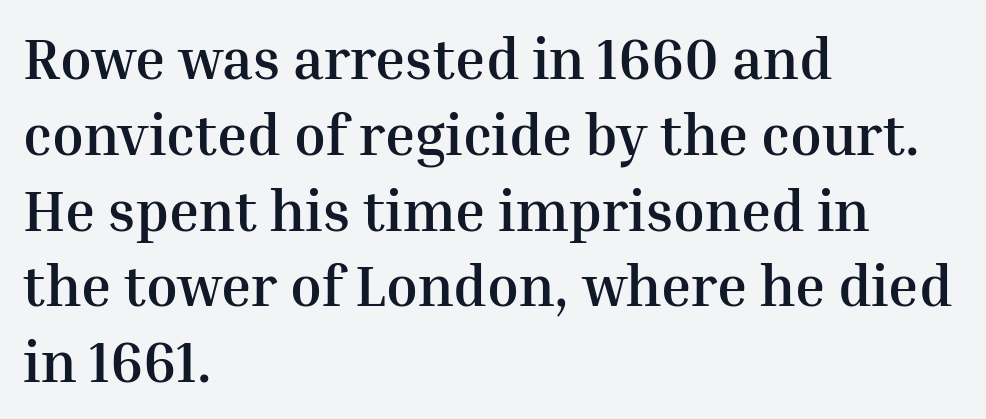
The image shows 57 px semibold serif type, upright; set left-aligned, normal line spacing (1.33x), normal letter spacing, not underlined; medium stroke contrast and a medium x-height.
